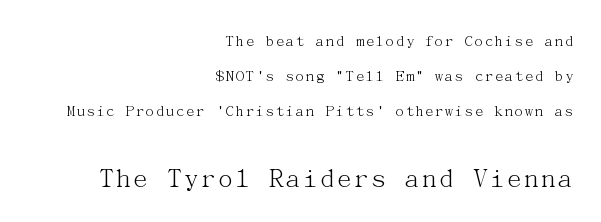
Q: Is the text bold? A: No.
Q: Is the text italic (slanted)? A: No, it is upright.
Q: Is the typeface a serif or a sans-serif typeface? A: Serif.
Q: Is the text underlined? A: No.
Q: How is the paragraph aligned? A: Right-aligned.
Q: Is the spacing between letters normal or unusually wide? A: Normal.
Q: Is the spacing between lines tight, normal or loose? A: Loose.
Q: Which block of text is set in a larger size, the first (top) or the second (bottom)? A: The second (bottom) one.
Q: Width (condensed, normal, or wide)? A: Normal.
Q: Stroke contrast? A: Medium.
Q: x-height? A: Medium.
